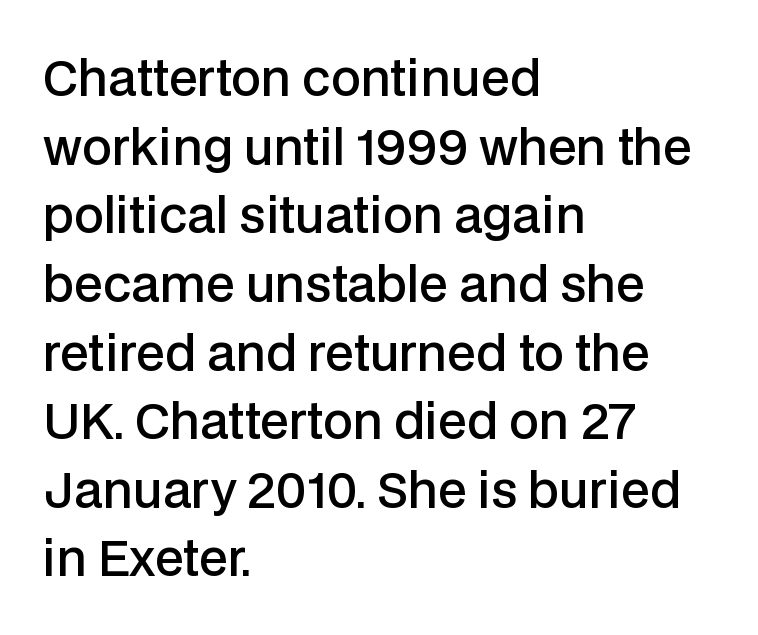
Q: Is the text bold? A: Semi-bold.
Q: Is the text italic (slanted)? A: No, it is upright.
Q: Is the typeface a serif or a sans-serif typeface? A: Sans-serif.
Q: Is the text underlined? A: No.
Q: How is the paragraph aligned? A: Left-aligned.
Q: Is the spacing between letters normal or unusually wide? A: Normal.
Q: Is the spacing between lines tight, normal or loose? A: Normal.
Q: Width (condensed, normal, or wide)? A: Normal.
Q: Stroke contrast? A: Low.
Q: x-height? A: Medium.
Q: Monospaced? A: No.
